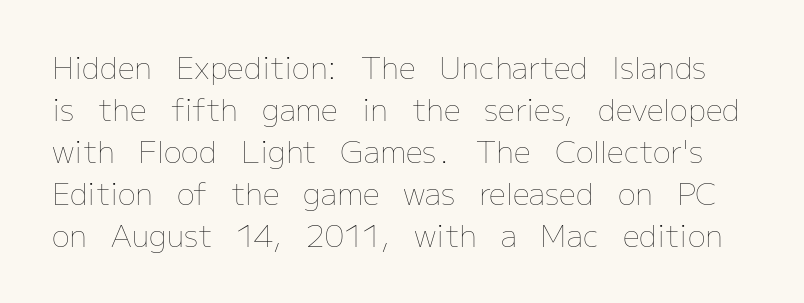
Q: Is the text bold? A: No.
Q: Is the text italic (slanted)? A: No, it is upright.
Q: Is the text underlined? A: No.
Q: Is the spacing between letters normal or unusually wide? A: Normal.
Q: Is the spacing between lines tight, normal or loose? A: Normal.
Q: Width (condensed, normal, or wide)? A: Normal.
Q: Stroke contrast? A: Low.
Q: x-height? A: Medium.
Q: Monospaced? A: No.
